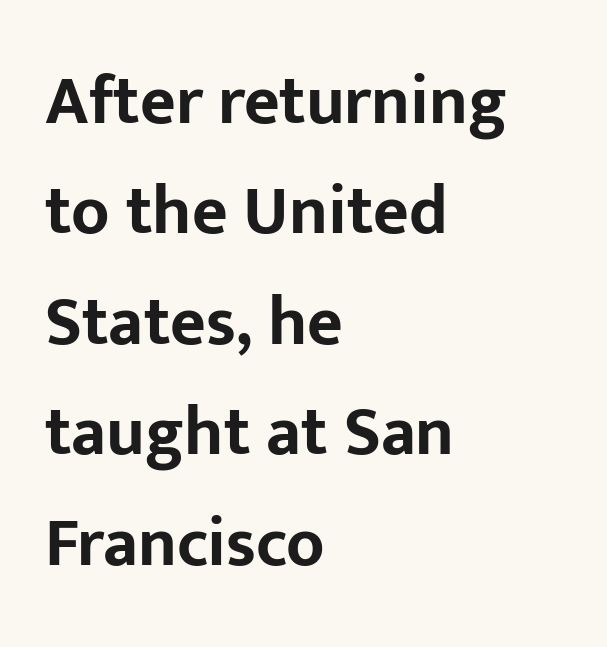
The image shows 69 px bold sans-serif type, upright; set left-aligned, normal line spacing (1.6x), normal letter spacing, not underlined; low stroke contrast and a medium x-height.
